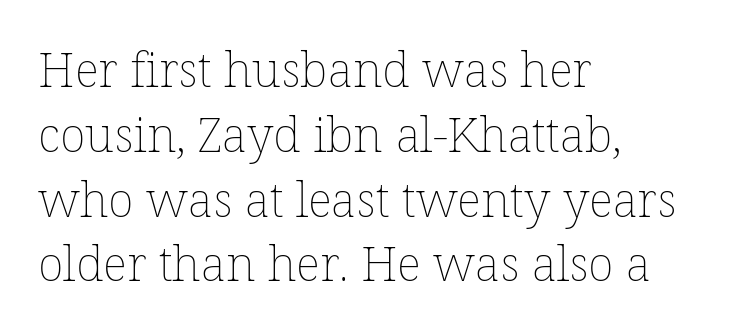
Q: Is the text bold? A: No.
Q: Is the text italic (slanted)? A: No, it is upright.
Q: Is the text underlined? A: No.
Q: How is the paragraph aligned? A: Left-aligned.
Q: Is the spacing between letters normal or unusually wide? A: Normal.
Q: Is the spacing between lines tight, normal or loose? A: Normal.
Q: Width (condensed, normal, or wide)? A: Normal.
Q: Stroke contrast? A: Low.
Q: x-height? A: Medium.
Q: Monospaced? A: No.
